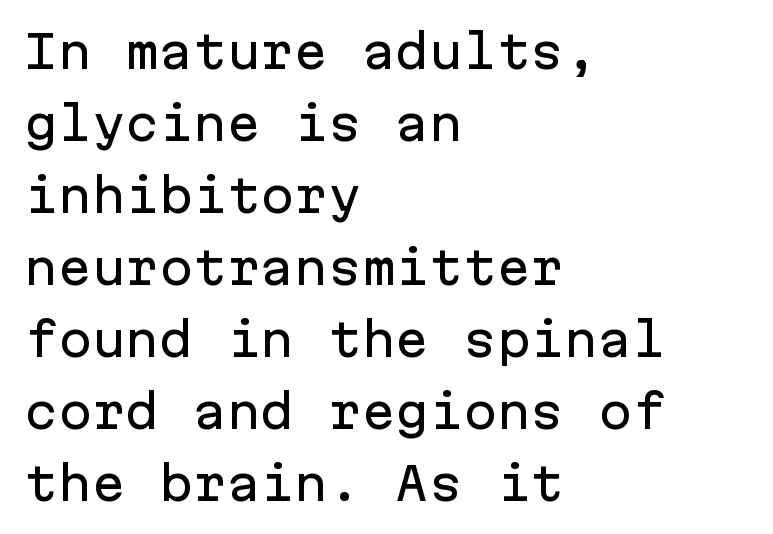
{"serif": "no", "italic": "no", "width": "normal", "stroke_contrast": "low", "x_height": "medium", "monospaced": "yes", "underline": "no", "align": "left", "line_spacing": "normal", "line_spacing_ratio": 1.6, "letter_spacing": "normal", "letter_spacing_em": 0.0, "glyph_px": 45}
